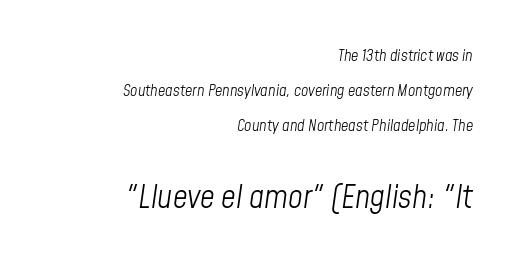
The image shows 32 px light, condensed type, italic (leaning right); set right-aligned, loose line spacing (2.2x), normal letter spacing, not underlined; the second (bottom) block is 2.0x larger; low stroke contrast and a medium x-height.
